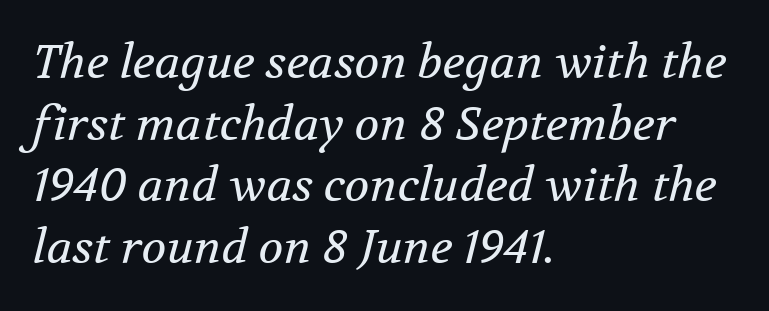
{"serif": "yes", "italic": "yes", "lean": "right", "slant_degrees": 12, "bold": "no", "weight": "regular", "width": "normal", "stroke_contrast": "medium", "x_height": "medium", "monospaced": "no", "underline": "no", "align": "left", "line_spacing": "normal", "line_spacing_ratio": 1.34, "letter_spacing": "normal", "letter_spacing_em": 0.0, "glyph_px": 46}
